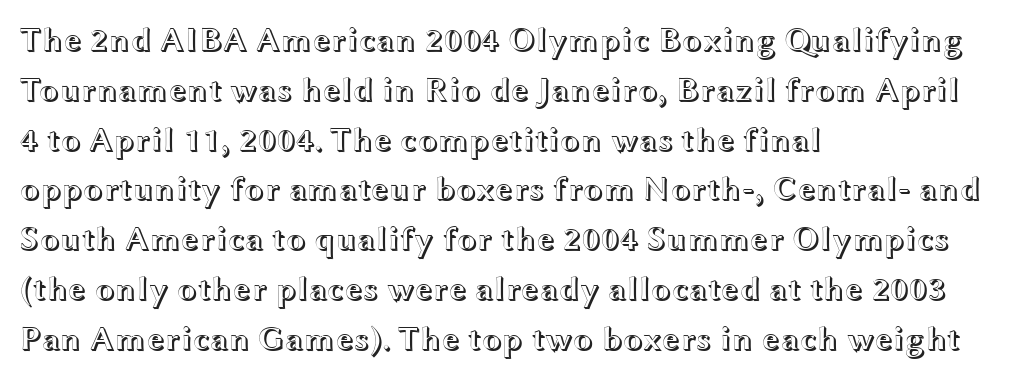
{"italic": "no", "width": "wide", "x_height": "medium", "monospaced": "no", "underline": "no", "align": "left", "line_spacing": "normal", "line_spacing_ratio": 1.51, "letter_spacing": "normal", "letter_spacing_em": 0.0, "glyph_px": 33}
